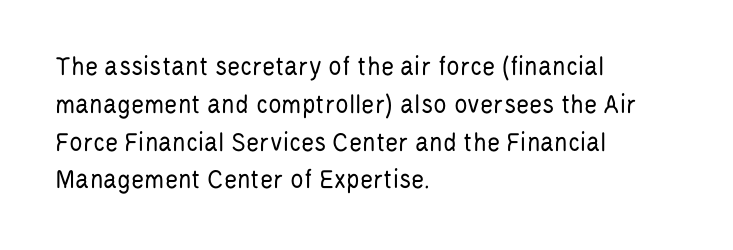
Ordinary non-slanted type is in use. Line spacing here is normal. No letter is thick-stroked: the sample isn't bold. The face used here is proportionally spaced, like ordinary book or web type. This sample is left-justified, so line endings fall wherever the words run out.
